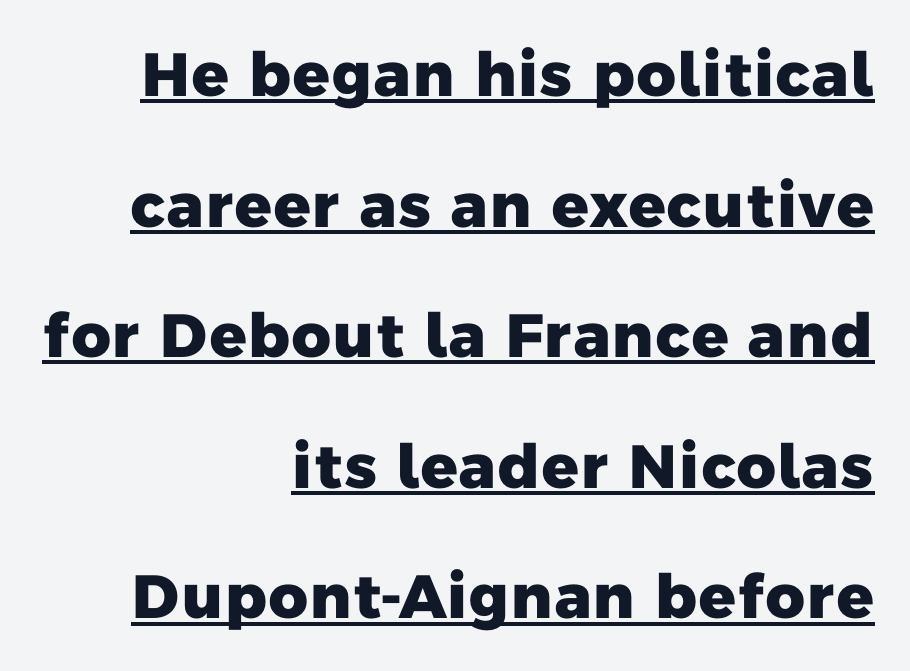
Quick note: underline on. The rendering keeps characters at their native spacing. This rendering employs a face without finishing strokes, i.e., a sans-serif. The paragraph has a hard right edge and a soft left edge. The face used here is proportionally spaced, like ordinary book or web type.
